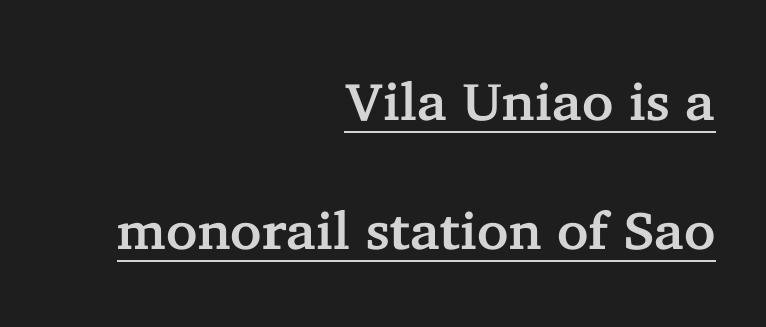
The image shows 53 px serif type, upright; set right-aligned, loose line spacing (2.43x), normal letter spacing, underlined; low stroke contrast and a medium x-height.
